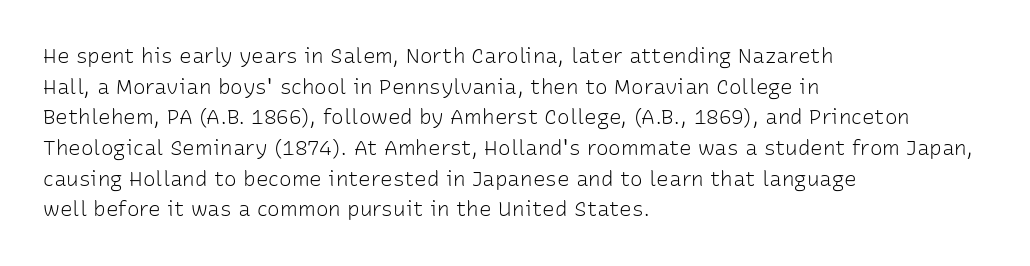
{"italic": "no", "bold": "no", "underline": "no", "align": "left", "line_spacing": "normal", "line_spacing_ratio": 1.46, "letter_spacing": "normal", "letter_spacing_em": 0.0, "glyph_px": 21}
